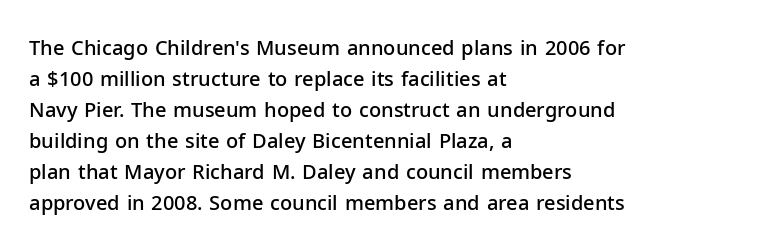
The typography opts for an upright posture over an oblique one. Line beginnings align vertically; line endings do not. Compared with typical body copy, the letter spacing here is the same. Does the leading feel generous? No, just average. Summary of weight: moderately heavy, a semibold.
